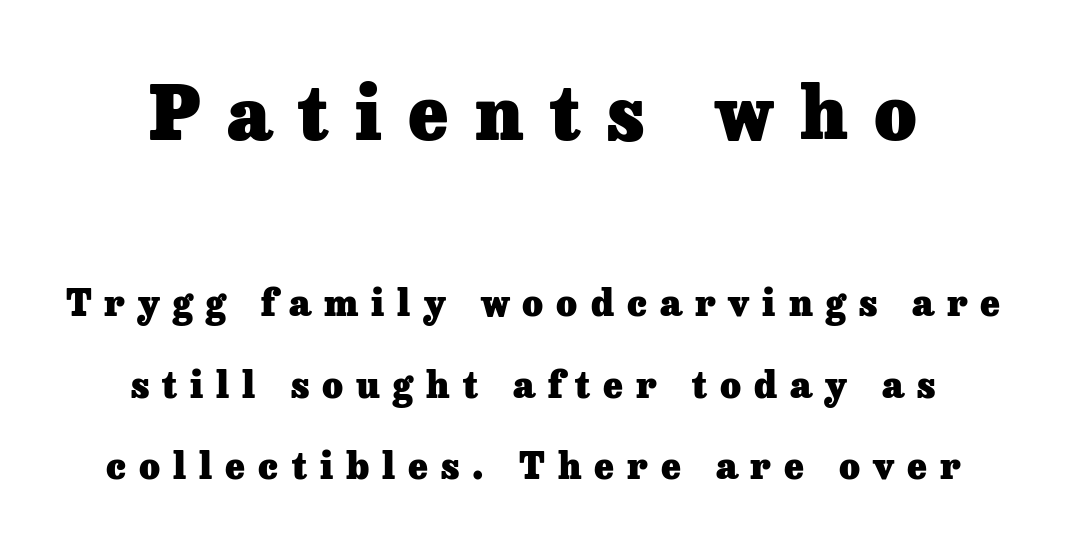
Is the lower block the larger one? No — the upper block carries the bigger type. The strip under each line holds only bare page. To sum up the face: it has serifs. Vertical spacing — loose.
